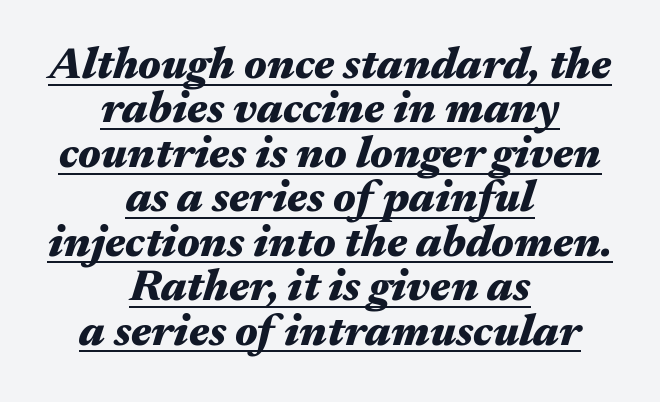
Tracking here is standard; glyphs follow each other at the usual distance. The lettering tilts uniformly, giving the passage an italic look. The space between consecutive lines is stingy. A student would call this center alignment; a typographer would say set centered. Has an underline been added? It has.
